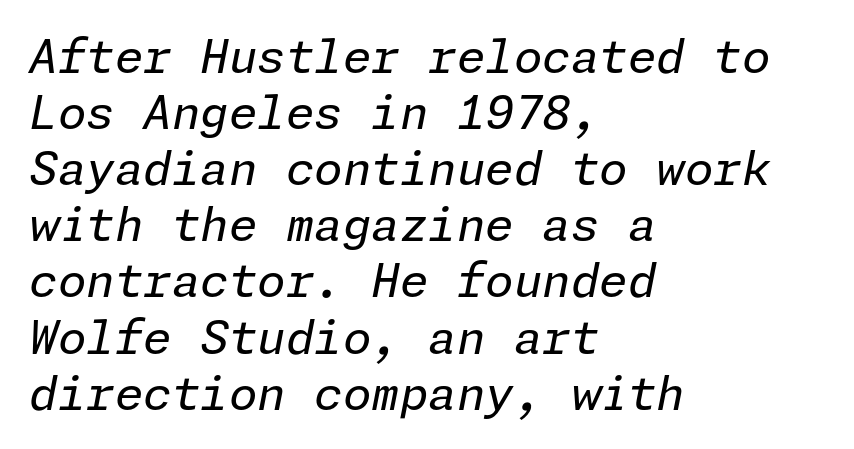
The image shows 46 px regular-weight type, italic (leaning right); set left-aligned, line spacing 1.22x, normal letter spacing, not underlined; low stroke contrast and a medium x-height.
